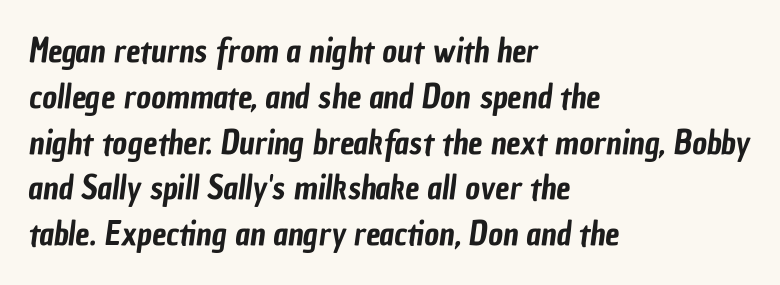
The image shows 32 px condensed sans-serif type; set left-aligned, normal line spacing (1.43x), normal letter spacing, not underlined; low stroke contrast and a medium x-height.
